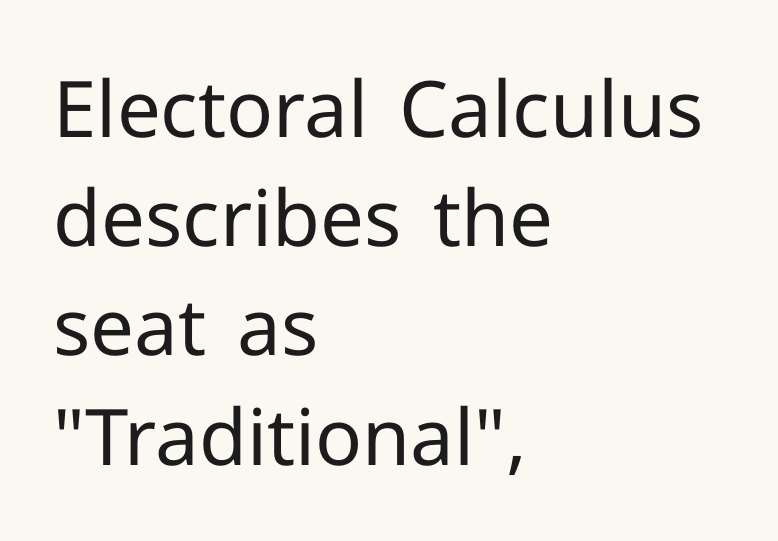
Q: Is the text bold? A: No.
Q: Is the text italic (slanted)? A: No, it is upright.
Q: Is the typeface a serif or a sans-serif typeface? A: Sans-serif.
Q: Is the text underlined? A: No.
Q: How is the paragraph aligned? A: Left-aligned.
Q: Is the spacing between letters normal or unusually wide? A: Normal.
Q: Is the spacing between lines tight, normal or loose? A: Normal.
Q: Width (condensed, normal, or wide)? A: Normal.
Q: Stroke contrast? A: Low.
Q: x-height? A: Medium.
Q: Monospaced? A: No.
